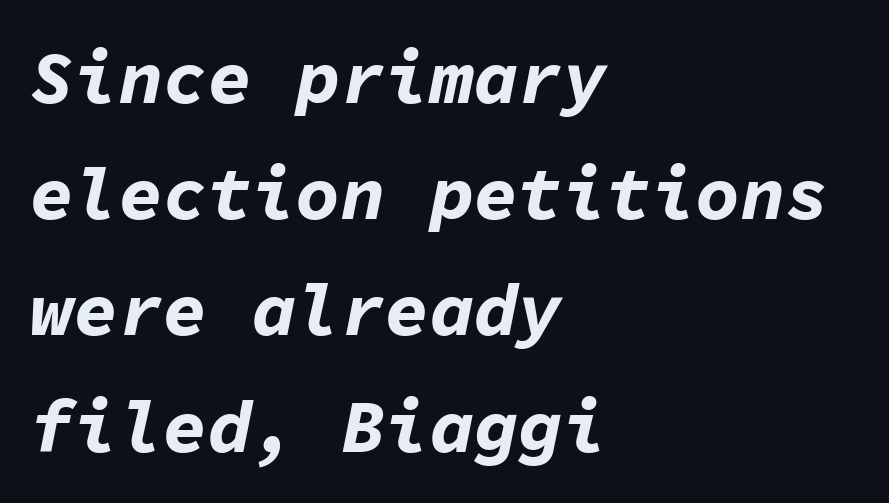
The image shows 74 px bold type, italic (leaning right), monospaced; set left-aligned, normal line spacing (1.57x), normal letter spacing, not underlined; low stroke contrast and a medium x-height.
